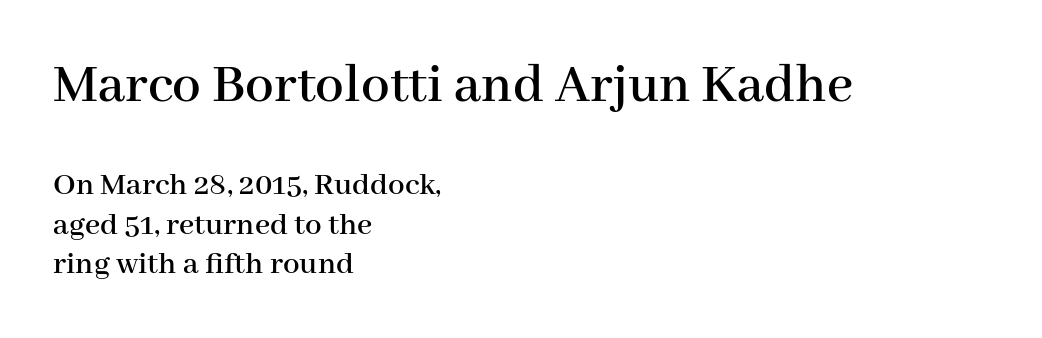
{"serif": "yes", "italic": "no", "width": "normal", "stroke_contrast": "high", "x_height": "medium", "monospaced": "no", "underline": "no", "align": "left", "line_spacing_ratio": 1.19, "letter_spacing": "normal", "letter_spacing_em": 0.0, "larger_block": "first", "size_ratio": 1.73, "glyph_px": 57}
